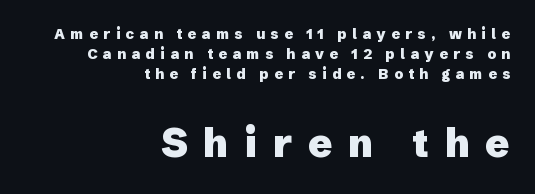
The image shows 40 px heavy sans-serif type, upright; set right-aligned, normal line spacing (1.43x), unusually wide letter spacing (+0.39 em), not underlined; the second (bottom) block is 2.86x larger; low stroke contrast and a medium x-height.
